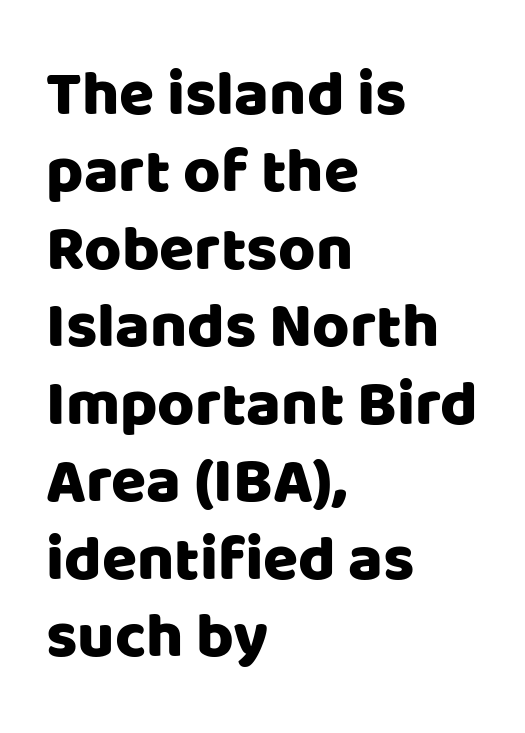
{"serif": "no", "italic": "no", "width": "normal", "stroke_contrast": "low", "x_height": "large", "monospaced": "no", "underline": "no", "align": "left", "line_spacing_ratio": 1.21, "letter_spacing": "normal", "letter_spacing_em": 0.0, "glyph_px": 64}
